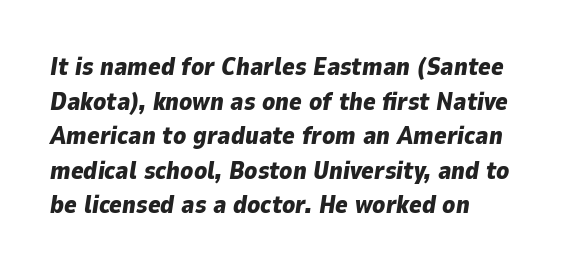
Q: Is the text bold? A: Yes.
Q: Is the text italic (slanted)? A: Yes, it leans right by about 9 degrees.
Q: Is the text underlined? A: No.
Q: How is the paragraph aligned? A: Left-aligned.
Q: Is the spacing between letters normal or unusually wide? A: Normal.
Q: Is the spacing between lines tight, normal or loose? A: Normal.
